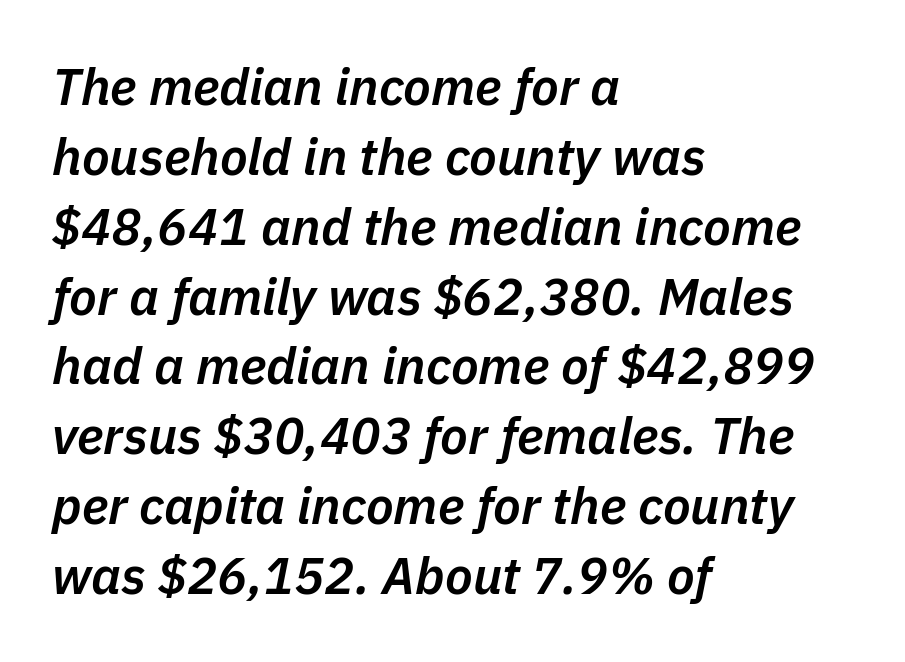
The image shows 51 px semibold type, italic (leaning right); set left-aligned, normal line spacing (1.37x), normal letter spacing, not underlined; low stroke contrast and a medium x-height.
